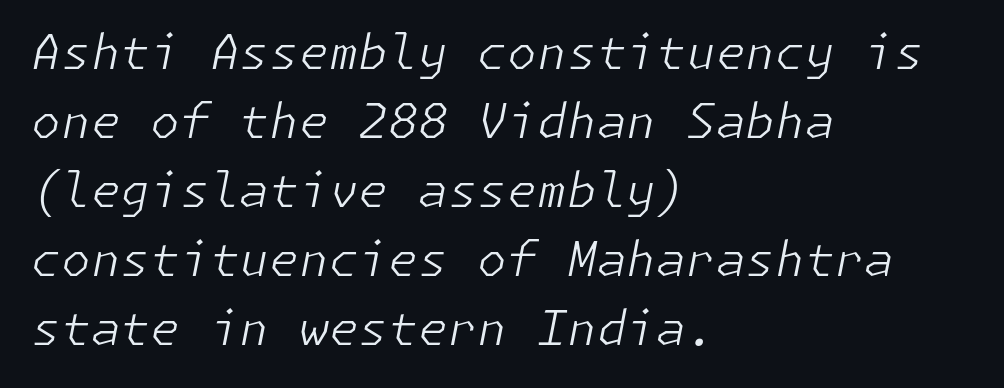
{"italic": "yes", "lean": "right", "slant_degrees": 11, "bold": "no", "weight": "light", "width": "normal", "stroke_contrast": "low", "x_height": "medium", "underline": "no", "align": "left", "line_spacing": "normal", "line_spacing_ratio": 1.44, "letter_spacing": "normal", "letter_spacing_em": 0.0, "glyph_px": 48}
